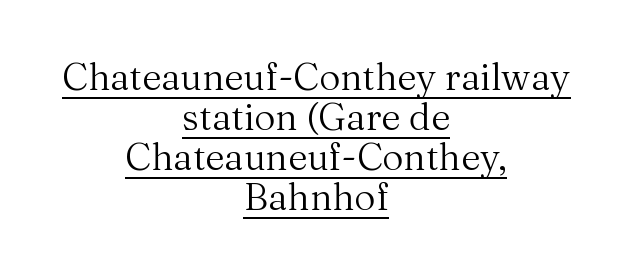
Q: Is the text bold? A: No.
Q: Is the text italic (slanted)? A: No, it is upright.
Q: Is the typeface a serif or a sans-serif typeface? A: Serif.
Q: Is the text underlined? A: Yes.
Q: How is the paragraph aligned? A: Centered.
Q: Is the spacing between letters normal or unusually wide? A: Normal.
Q: Is the spacing between lines tight, normal or loose? A: Tight.
Q: Width (condensed, normal, or wide)? A: Normal.
Q: Stroke contrast? A: Medium.
Q: x-height? A: Medium.
Q: Monospaced? A: No.
